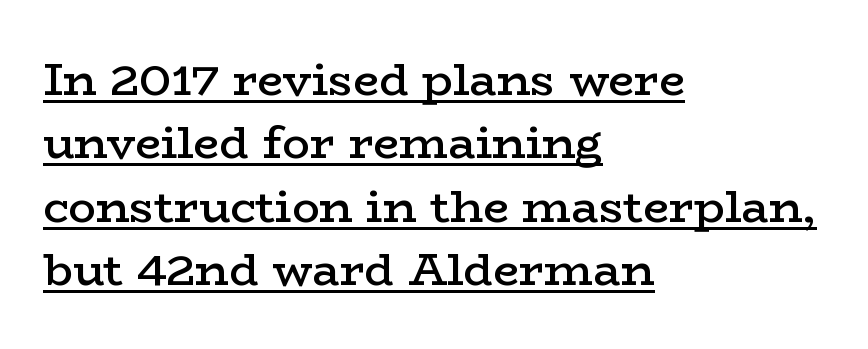
Q: Is the text bold? A: Semi-bold.
Q: Is the text italic (slanted)? A: No, it is upright.
Q: Is the typeface a serif or a sans-serif typeface? A: Serif.
Q: Is the text underlined? A: Yes.
Q: How is the paragraph aligned? A: Left-aligned.
Q: Is the spacing between letters normal or unusually wide? A: Normal.
Q: Is the spacing between lines tight, normal or loose? A: Normal.
Q: Width (condensed, normal, or wide)? A: Wide.
Q: Stroke contrast? A: Low.
Q: x-height? A: Medium.
Q: Monospaced? A: No.
